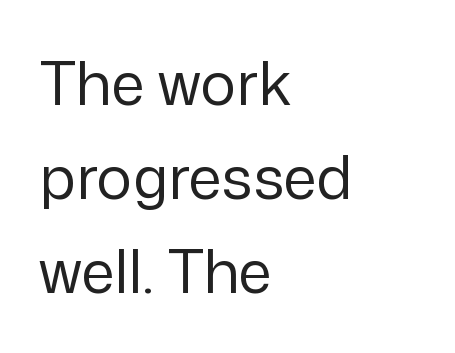
The image shows 60 px regular-weight sans-serif type, upright; set left-aligned, normal line spacing (1.57x), normal letter spacing, not underlined; low stroke contrast and a medium x-height.
